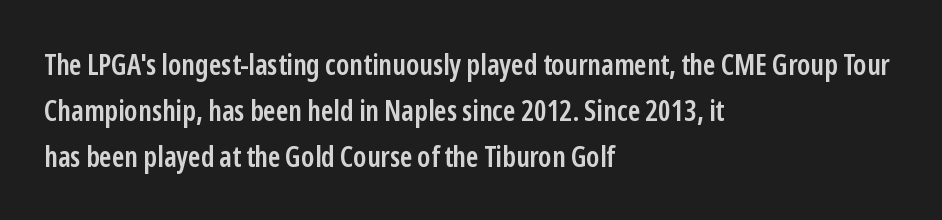
This is the regular roman posture of the typeface. Teacher's note: observe the even left margin — that is flush-left alignment. Font category for this specimen: sans-serif. Compared with an ordinary text face, these strokes are moderately heavier — a semibold. The passage shown is typed in a proportional face where columns would drift.
